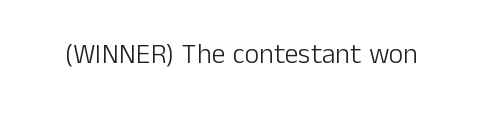
The letters stand straight up with perfectly vertical stems. Decoration check: the copy has no underline. Weight: not bold — regular or lighter. Letter spacing: default.
